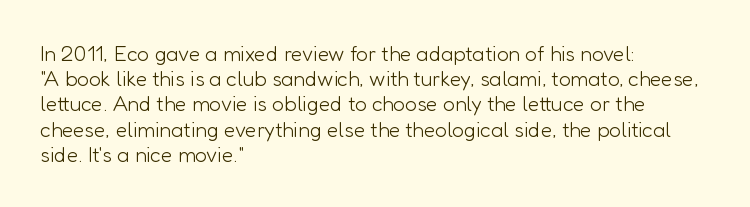
The letterforms sit shoulder to shoulder at normal distance. Typeset ragged right — the left edge is the straight one. The lettering holds an erect, upright posture throughout. Vertical stems look standard width or narrower in stroke. Beneath every word, the page is bare.
